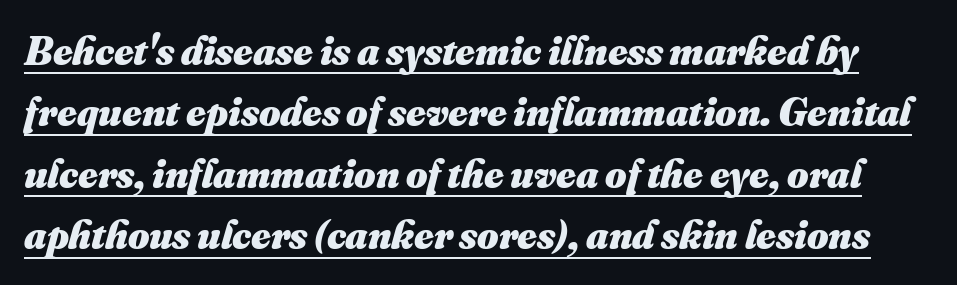
The image shows 41 px heavy type; set normal line spacing (1.5x), normal letter spacing, underlined; medium stroke contrast and a small x-height.
